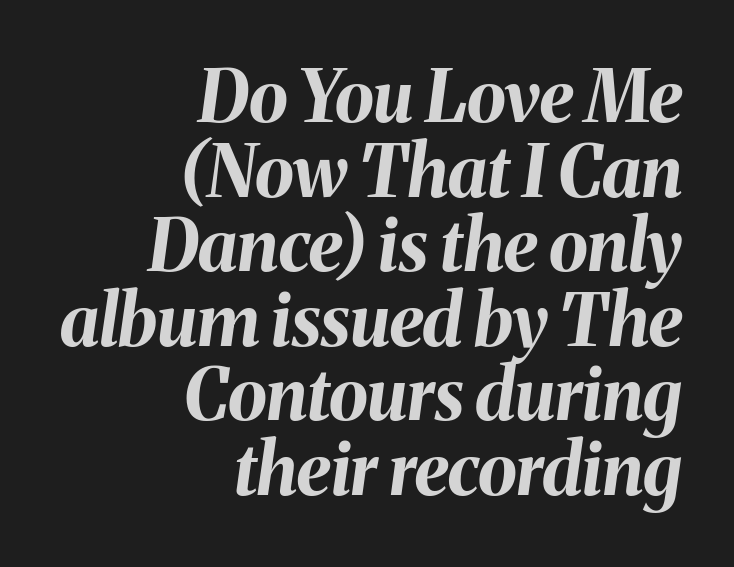
Q: Is the text bold? A: Yes.
Q: Is the text italic (slanted)? A: Yes, it leans right by about 8 degrees.
Q: Is the text underlined? A: No.
Q: How is the paragraph aligned? A: Right-aligned.
Q: Is the spacing between letters normal or unusually wide? A: Normal.
Q: Is the spacing between lines tight, normal or loose? A: Tight.
Q: Width (condensed, normal, or wide)? A: Normal.
Q: Stroke contrast? A: Medium.
Q: x-height? A: Medium.
Q: Monospaced? A: No.
